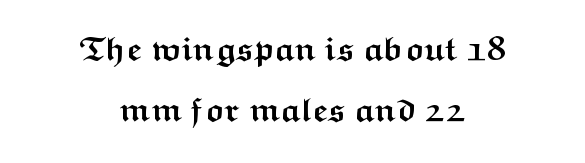
{"serif": "no", "italic": "no", "bold": "yes", "weight": "semibold", "width": "wide", "stroke_contrast": "medium", "x_height": "medium", "monospaced": "no", "underline": "no", "align": "center", "line_spacing_ratio": 1.79, "letter_spacing": "normal", "letter_spacing_em": 0.0, "glyph_px": 34}
